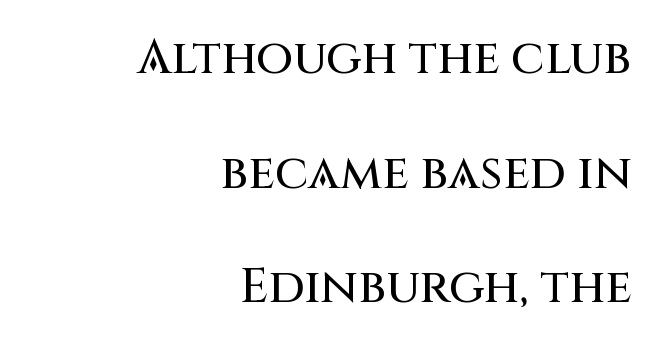
The image shows 48 px sans-serif type, upright; set right-aligned, loose line spacing (2.39x), normal letter spacing, not underlined; medium stroke contrast and a large x-height.
